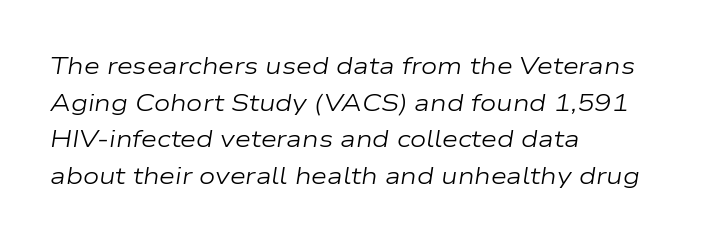
Check the space under the baseline: it is left empty. Layout note: lines flush left. The type is set solid horizontally, with unmodified tracking. Stem width sits at or under what a default text font uses. The text carries the slant typical of an italic or oblique font. Quick note: interline space is typical.
